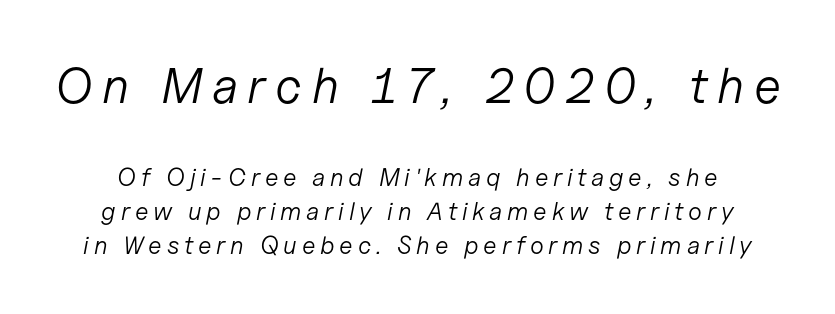
{"italic": "yes", "lean": "right", "slant_degrees": 11, "bold": "no", "weight": "light", "width": "normal", "stroke_contrast": "low", "x_height": "medium", "monospaced": "no", "underline": "no", "line_spacing": "normal", "line_spacing_ratio": 1.35, "larger_block": "first", "size_ratio": 2.0, "glyph_px": 50}
